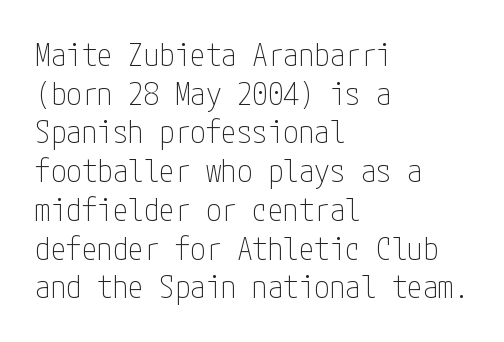
The image shows 31 px thin, condensed sans-serif type, upright; set left-aligned, normal line spacing (1.25x), normal letter spacing, not underlined; low stroke contrast and a medium x-height.
